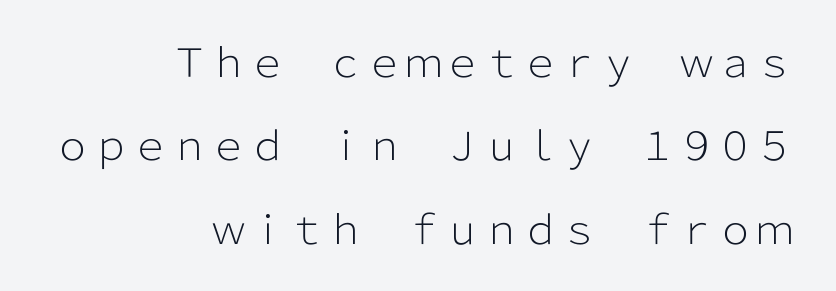
The image shows 39 px light sans-serif type, upright; set right-aligned, loose line spacing (2.14x), normal letter spacing, not underlined; low stroke contrast and a medium x-height.
